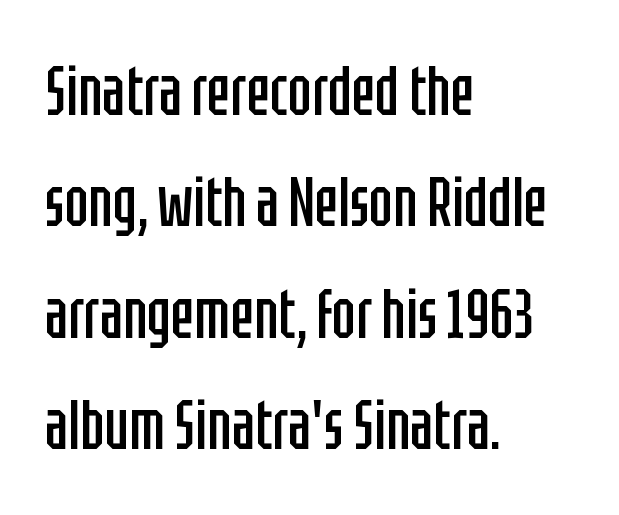
Alignment: flush left. Characters follow at the spacing the type designer built in. The rows are spaced the way most documents space them. Quick note: not italic, upright. Here the designer chose a conventional face with non-uniform glyph widths.
